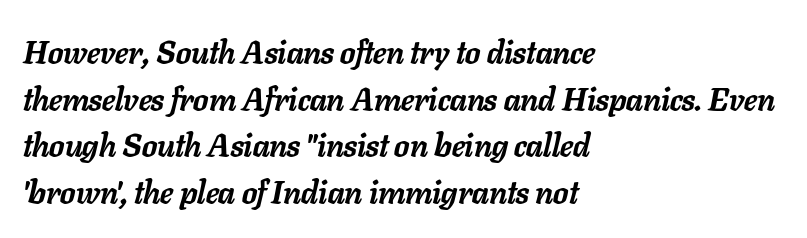
This sample has the flowing, uneven cadence of proportional lettering. The glyphs are unaccompanied by any horizontal stroke below them. Visually the block forms a straight wall on the left and a jagged coastline on the right. Students, note that the glyphs here touch the page at normal intervals.
